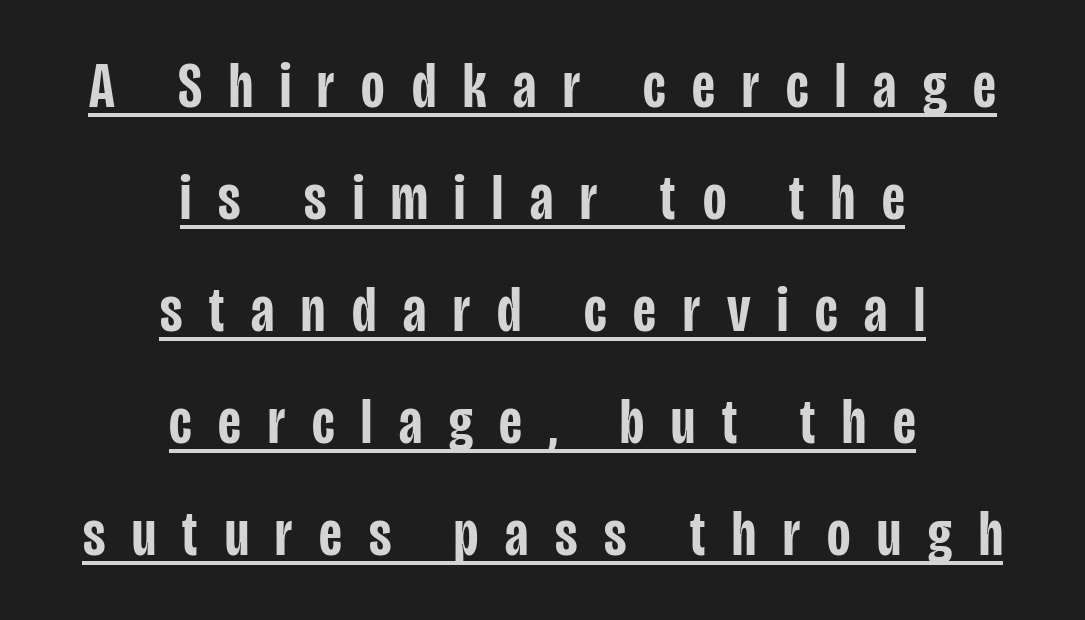
{"serif": "no", "italic": "no", "bold": "semi", "weight": "semibold", "width": "condensed", "stroke_contrast": "low", "x_height": "large", "monospaced": "no", "underline": "yes", "align": "center", "line_spacing_ratio": 1.75, "letter_spacing": "wide", "letter_spacing_em": 0.42, "glyph_px": 64}
